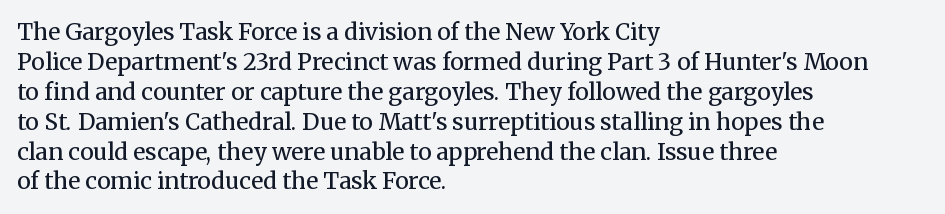
The lines are quadded left. The font sits on the lighter half of the weight spectrum, regular included. Tracking here is standard; glyphs follow each other at the usual distance. Italic? Not at all — the glyphs are vertical. Rule under the text: the space is simply empty.
